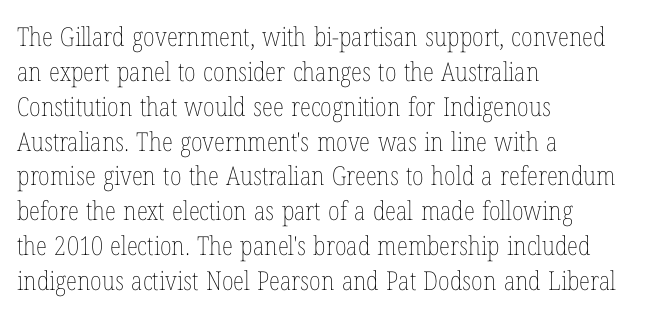
Q: Is the text bold? A: No.
Q: Is the text italic (slanted)? A: No, it is upright.
Q: Is the text underlined? A: No.
Q: How is the paragraph aligned? A: Left-aligned.
Q: Is the spacing between letters normal or unusually wide? A: Normal.
Q: Is the spacing between lines tight, normal or loose? A: Normal.
